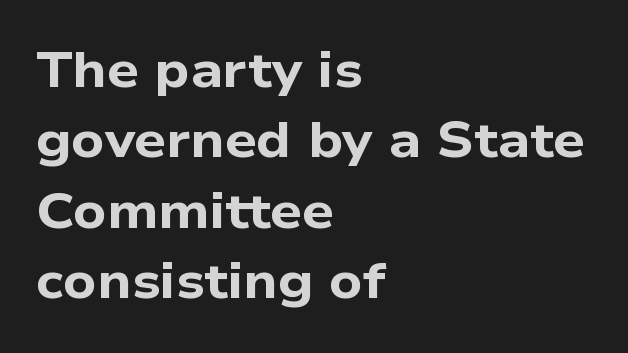
{"serif": "no", "bold": "yes", "weight": "bold", "width": "wide", "stroke_contrast": "low", "x_height": "medium", "monospaced": "no", "underline": "no", "align": "left", "line_spacing": "normal", "line_spacing_ratio": 1.41, "letter_spacing": "normal", "letter_spacing_em": 0.0, "glyph_px": 50}
